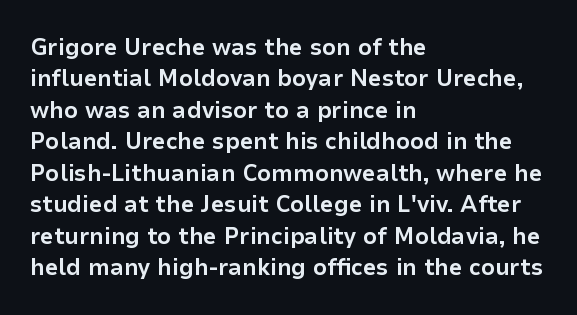
The image shows 24 px bold type, upright; set left-aligned, normal line spacing (1.31x), normal letter spacing, not underlined.
